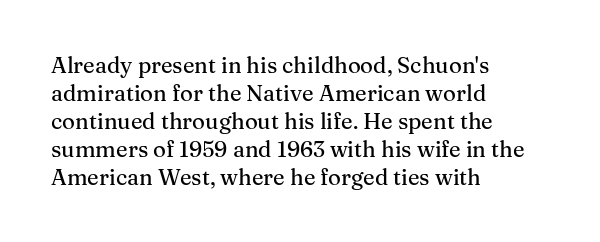
{"italic": "no", "underline": "no", "align": "left", "line_spacing": "normal", "line_spacing_ratio": 1.27, "letter_spacing": "normal", "letter_spacing_em": 0.0, "glyph_px": 22}
